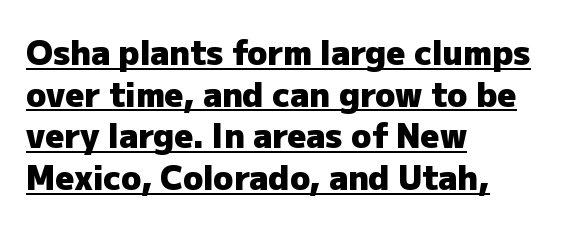
Q: Is the text bold? A: Yes.
Q: Is the text italic (slanted)? A: No, it is upright.
Q: Is the typeface a serif or a sans-serif typeface? A: Sans-serif.
Q: Is the text underlined? A: Yes.
Q: How is the paragraph aligned? A: Left-aligned.
Q: Is the spacing between letters normal or unusually wide? A: Normal.
Q: Is the spacing between lines tight, normal or loose? A: Normal.
Q: Width (condensed, normal, or wide)? A: Normal.
Q: Stroke contrast? A: Low.
Q: x-height? A: Medium.
Q: Monospaced? A: No.
